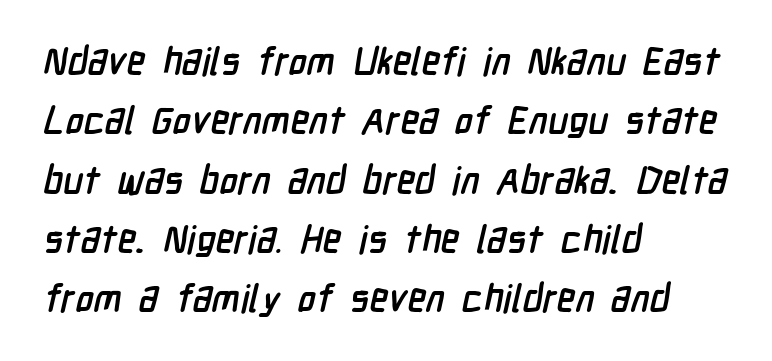
{"serif": "no", "bold": "yes", "weight": "semibold", "width": "condensed", "stroke_contrast": "low", "x_height": "medium", "monospaced": "no", "underline": "no", "align": "left", "line_spacing": "normal", "line_spacing_ratio": 1.56, "letter_spacing": "normal", "letter_spacing_em": 0.0, "glyph_px": 38}
